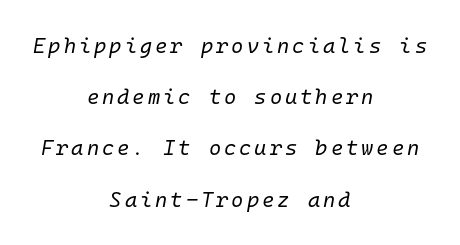
{"italic": "yes", "lean": "right", "slant_degrees": 10, "bold": "no", "underline": "no", "align": "center", "line_spacing": "loose", "line_spacing_ratio": 2.44, "glyph_px": 21}
